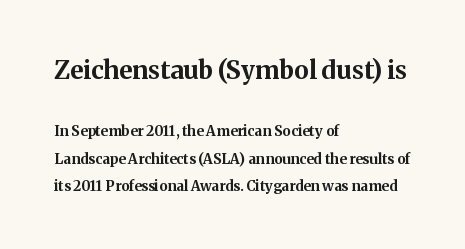
{"italic": "no", "bold": "yes", "underline": "no", "align": "left", "line_spacing": "loose", "line_spacing_ratio": 1.94, "letter_spacing": "normal", "letter_spacing_em": 0.0, "larger_block": "first", "size_ratio": 1.79, "glyph_px": 25}
